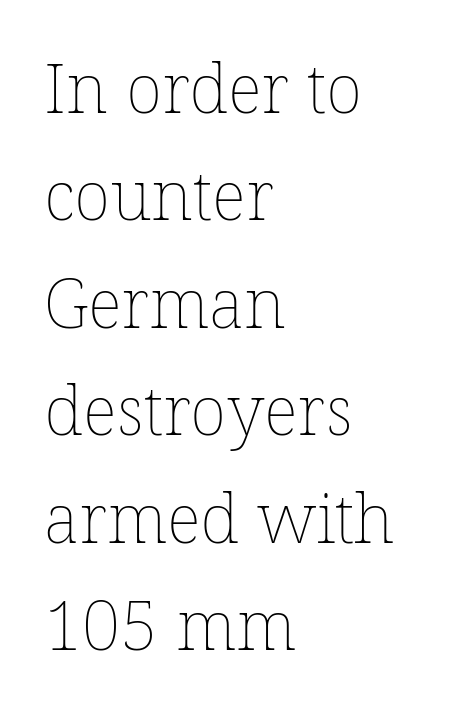
Q: Is the text bold? A: No.
Q: Is the text italic (slanted)? A: No, it is upright.
Q: Is the text underlined? A: No.
Q: How is the paragraph aligned? A: Left-aligned.
Q: Is the spacing between letters normal or unusually wide? A: Normal.
Q: Is the spacing between lines tight, normal or loose? A: Normal.
Q: Width (condensed, normal, or wide)? A: Normal.
Q: Stroke contrast? A: Low.
Q: x-height? A: Medium.
Q: Monospaced? A: No.
